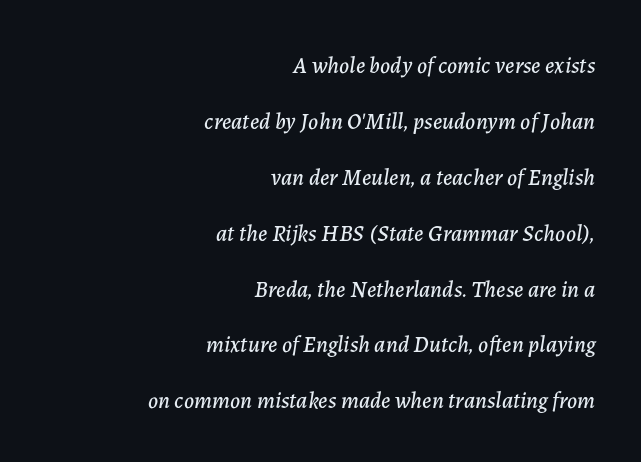
The image shows 23 px text type, italic (leaning right); set right-aligned, loose line spacing (2.43x), normal letter spacing, not underlined.
